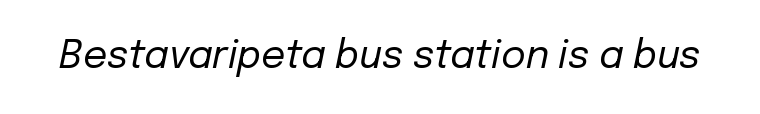
Q: Is the text bold? A: No.
Q: Is the text italic (slanted)? A: Yes, it leans right by about 12 degrees.
Q: Is the text underlined? A: No.
Q: Is the spacing between letters normal or unusually wide? A: Normal.
Q: Width (condensed, normal, or wide)? A: Normal.
Q: Stroke contrast? A: Low.
Q: x-height? A: Medium.
Q: Monospaced? A: No.
